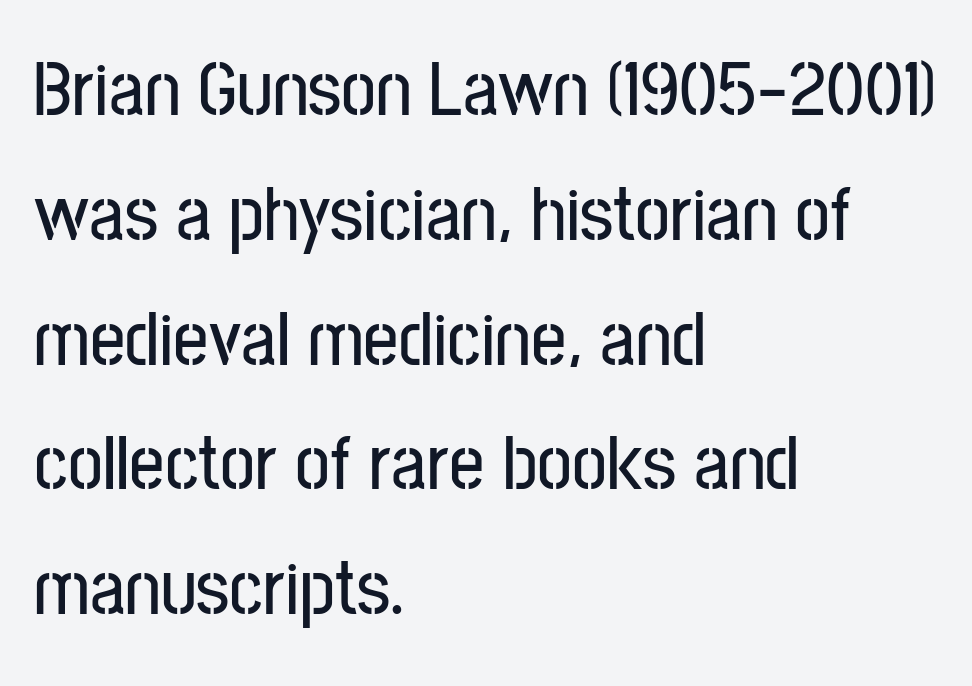
Clear beneath every line of the passage. Character widths vary here, with narrow letters taking less room than wide ones. The rendering keeps characters at their native spacing. If you drew a ruler down the left edge, every line would touch it. Reading down the column, the eye jumps a familiar distance to each next line. When letters stand straight like this, we call the style roman or upright.
